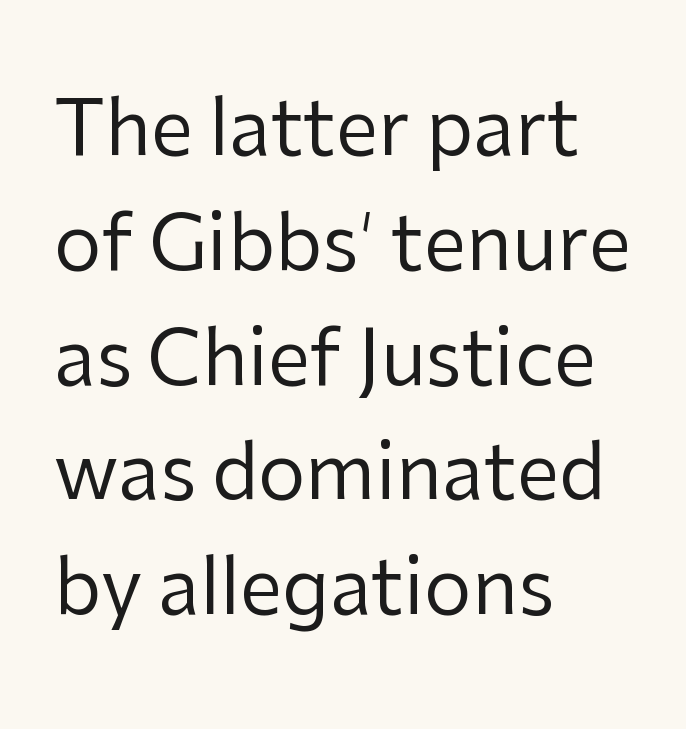
{"serif": "no", "italic": "no", "bold": "no", "weight": "regular", "width": "normal", "stroke_contrast": "low", "x_height": "medium", "monospaced": "no", "underline": "no", "align": "left", "line_spacing": "normal", "line_spacing_ratio": 1.51, "letter_spacing": "normal", "letter_spacing_em": 0.0, "glyph_px": 76}
